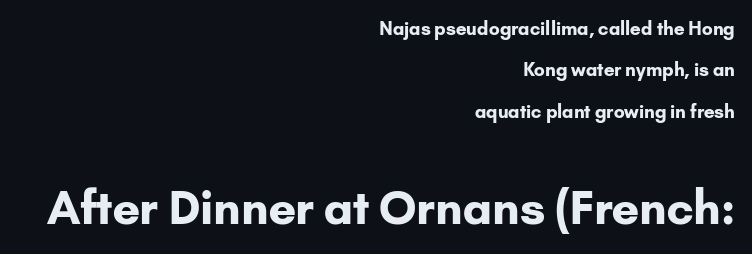
Q: Is the text bold? A: Yes.
Q: Is the text italic (slanted)? A: No, it is upright.
Q: Is the typeface a serif or a sans-serif typeface? A: Sans-serif.
Q: Is the text underlined? A: No.
Q: How is the paragraph aligned? A: Right-aligned.
Q: Is the spacing between letters normal or unusually wide? A: Normal.
Q: Is the spacing between lines tight, normal or loose? A: Loose.
Q: Which block of text is set in a larger size, the first (top) or the second (bottom)? A: The second (bottom) one.
Q: Width (condensed, normal, or wide)? A: Normal.
Q: Stroke contrast? A: Low.
Q: x-height? A: Small.
Q: Monospaced? A: No.
